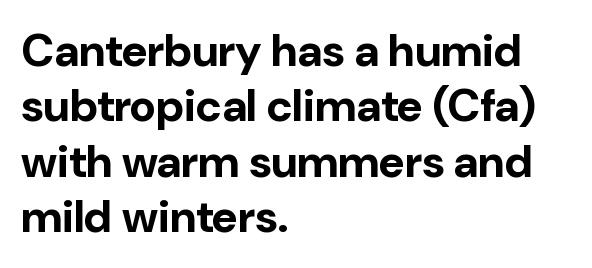
{"serif": "no", "italic": "no", "bold": "yes", "weight": "bold", "width": "normal", "stroke_contrast": "low", "x_height": "medium", "monospaced": "no", "underline": "no", "align": "left", "line_spacing_ratio": 1.23, "letter_spacing": "normal", "letter_spacing_em": 0.0, "glyph_px": 45}
